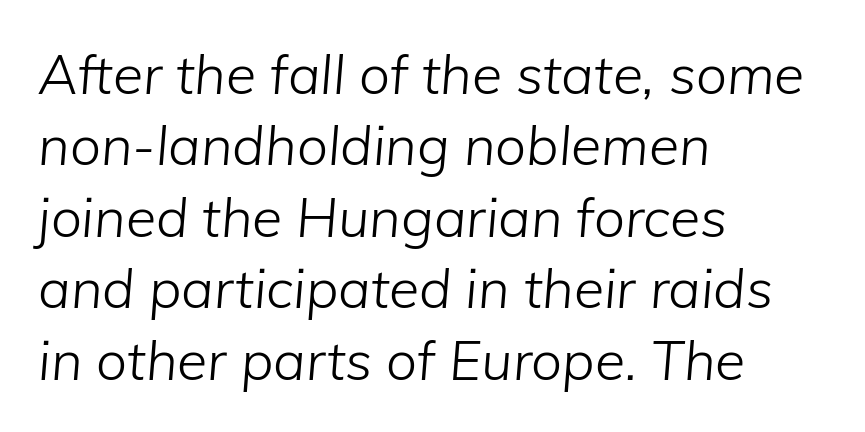
The image shows 55 px light type, italic (leaning right); set left-aligned, normal line spacing (1.3x), normal letter spacing, not underlined; low stroke contrast and a medium x-height.
